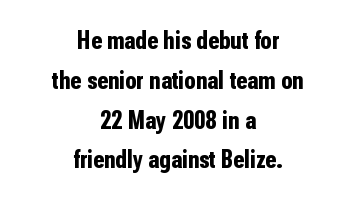
{"italic": "no", "bold": "yes", "underline": "no", "align": "center", "line_spacing": "normal", "line_spacing_ratio": 1.53, "letter_spacing": "normal", "letter_spacing_em": 0.0, "glyph_px": 26}
